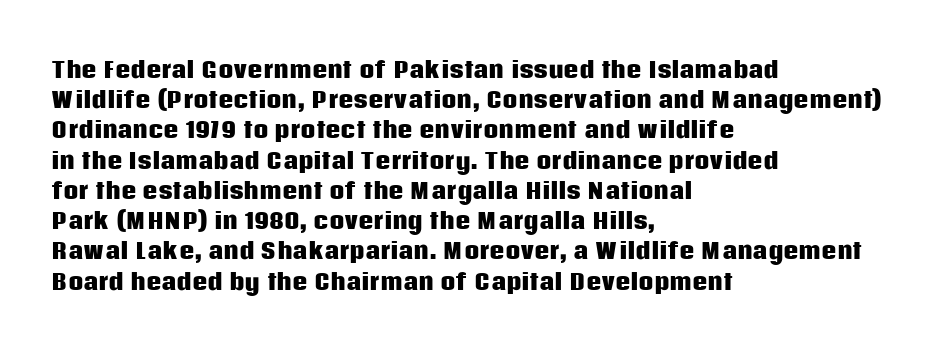
Emphasis by weight is at full strength: bold. Compared with typical body copy, the letter spacing here is the same. The passage shown is not underscored anywhere. Each new line begins a customary step beneath the previous one.
